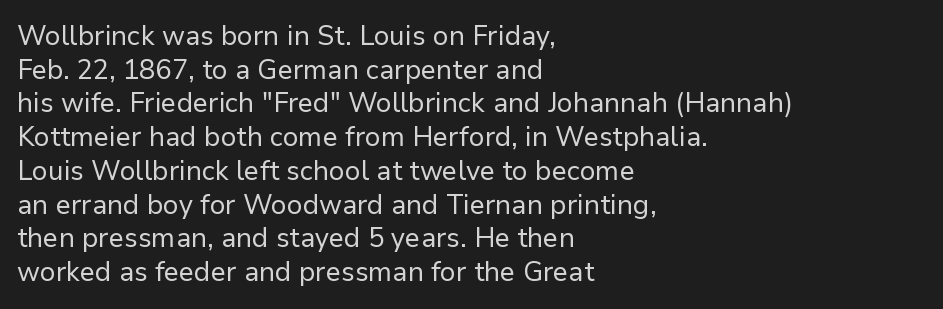
The image shows 27 px text type, upright; set left-aligned, normal line spacing (1.25x), normal letter spacing, not underlined.
